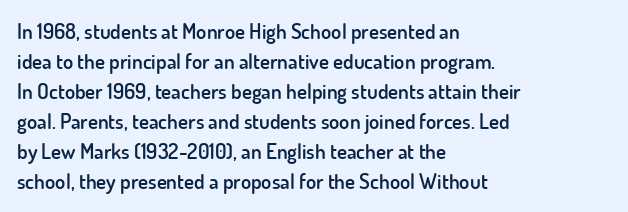
The image shows 21 px text type, upright; set left-aligned, normal line spacing (1.43x), normal letter spacing, not underlined.
